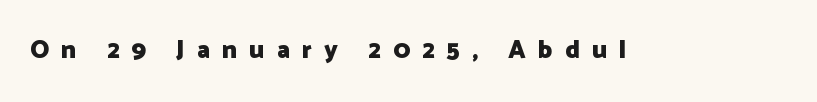
Every letter is thick-stroked: bold, no question. The tracking reads as deliberately expanded to a designer's eye. Underlining? Definitely not there. Italic: no, the glyphs are upright roman.
